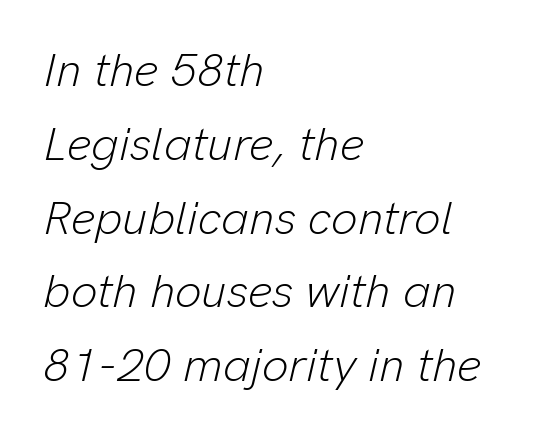
Q: Is the text bold? A: No.
Q: Is the text italic (slanted)? A: Yes, it leans right by about 13 degrees.
Q: Is the text underlined? A: No.
Q: How is the paragraph aligned? A: Left-aligned.
Q: Is the spacing between letters normal or unusually wide? A: Normal.
Q: Is the spacing between lines tight, normal or loose? A: Normal.
Q: Width (condensed, normal, or wide)? A: Normal.
Q: Stroke contrast? A: Low.
Q: x-height? A: Medium.
Q: Monospaced? A: No.
